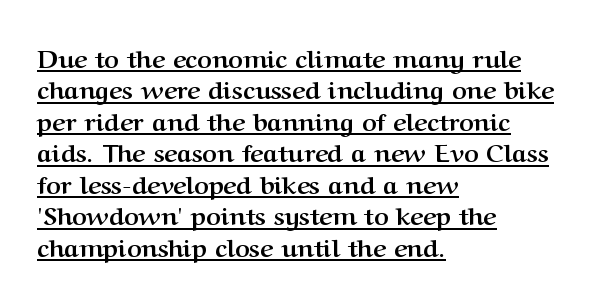
The image shows 25 px bold type, upright; set left-aligned, normal line spacing (1.26x), normal letter spacing, underlined.
